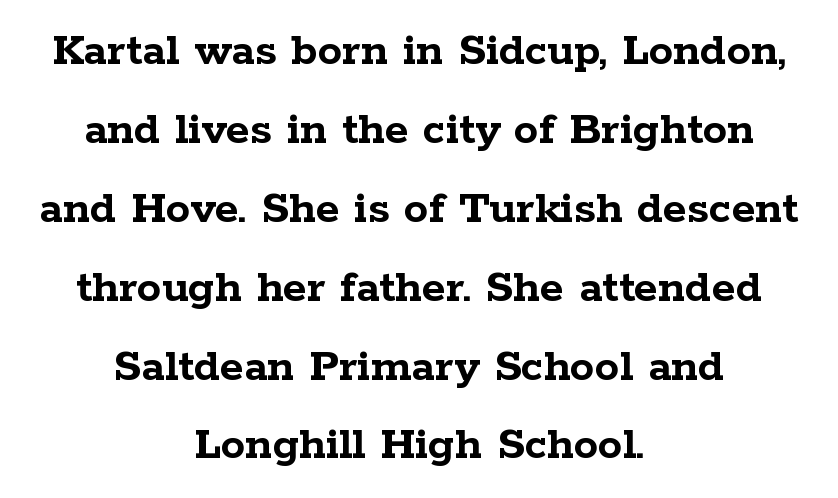
The image shows 49 px semibold, wide serif type, upright; set centered, normal line spacing (1.61x), normal letter spacing, not underlined; low stroke contrast and a medium x-height.
